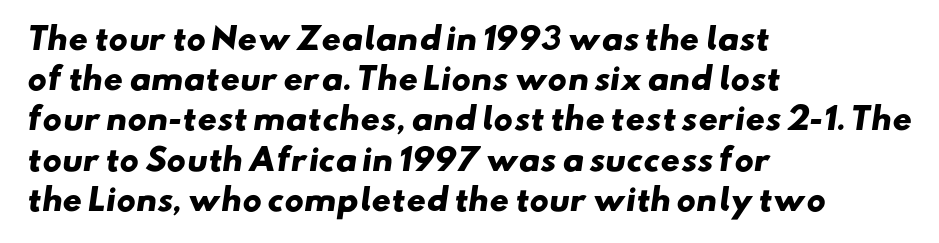
The rendering anchors every line to the left-hand side. Examine the stroke ends and you'll find no serifs. Glyph-to-glyph distance matches everyday printed text. Note the varied advance widths — an 'i' is clearly narrower than an 'm'.
